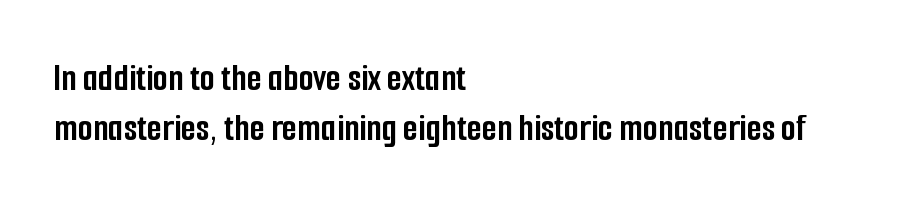
Q: Is the text bold? A: Yes.
Q: Is the text italic (slanted)? A: No, it is upright.
Q: Is the typeface a serif or a sans-serif typeface? A: Sans-serif.
Q: Is the text underlined? A: No.
Q: How is the paragraph aligned? A: Left-aligned.
Q: Is the spacing between letters normal or unusually wide? A: Normal.
Q: Is the spacing between lines tight, normal or loose? A: Normal.
Q: Width (condensed, normal, or wide)? A: Condensed.
Q: Stroke contrast? A: Low.
Q: x-height? A: Medium.
Q: Monospaced? A: No.
